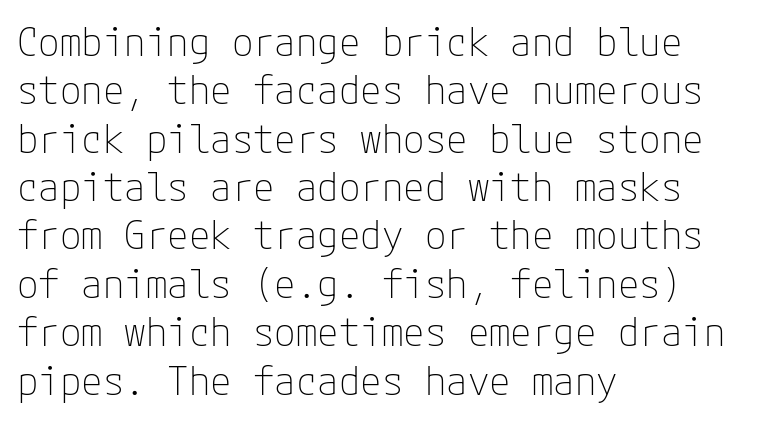
The image shows 39 px thin sans-serif type, upright; set left-aligned, line spacing 1.24x, normal letter spacing, not underlined; low stroke contrast and a medium x-height.
